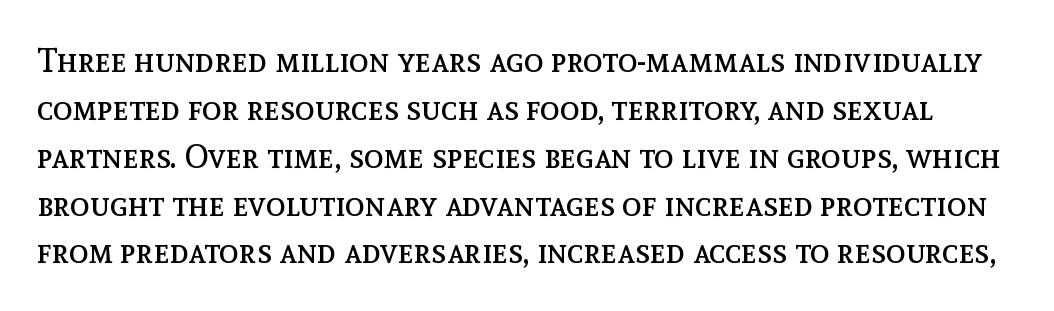
The image shows 33 px regular-weight type, upright; set normal line spacing (1.45x), normal letter spacing, not underlined; a medium x-height.
